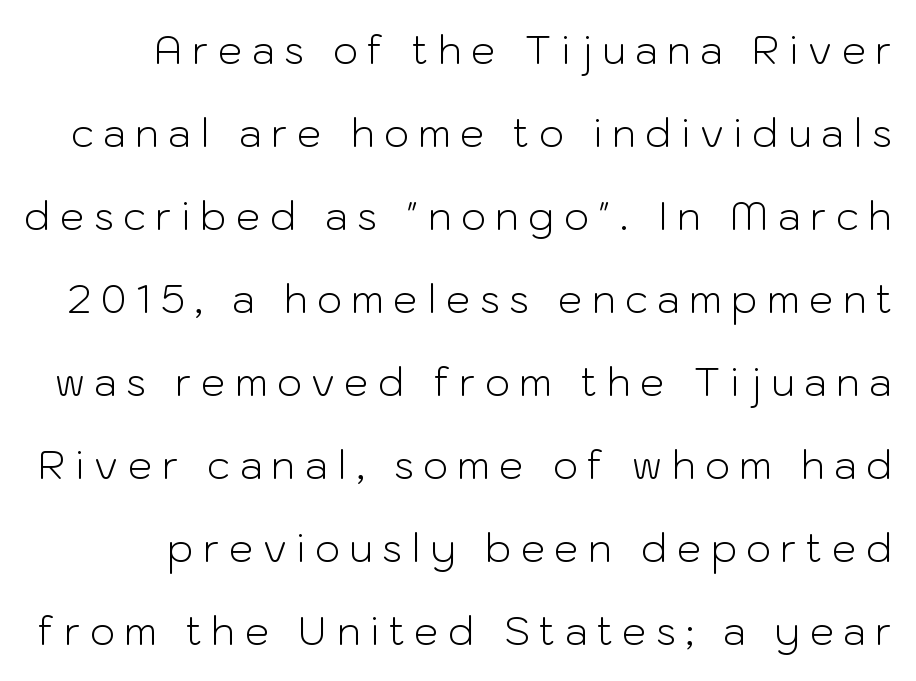
Looks like regular typesetting: each glyph gets only the width it needs. Vertical strokes here are truly vertical. Loose tracking; the words dissolve into strings of separated letters. One glance says open: line gaps are wider than usual. Plain, unruled lines of type. Stroke mass is kept to a normal reading level or below.
